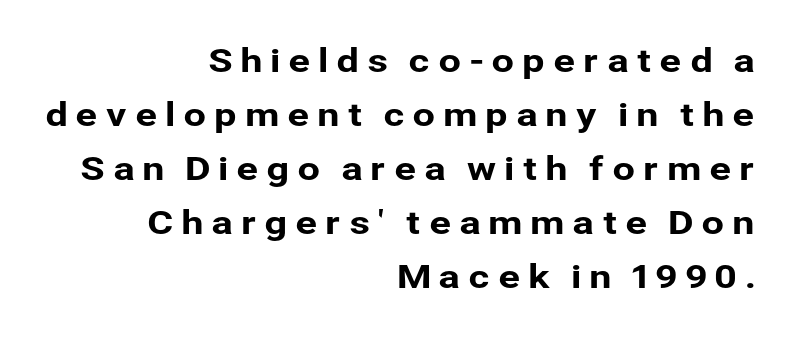
The image shows 33 px sans-serif type, upright; set right-aligned, normal line spacing (1.64x), unusually wide letter spacing (+0.22 em), not underlined; low stroke contrast and a medium x-height.
